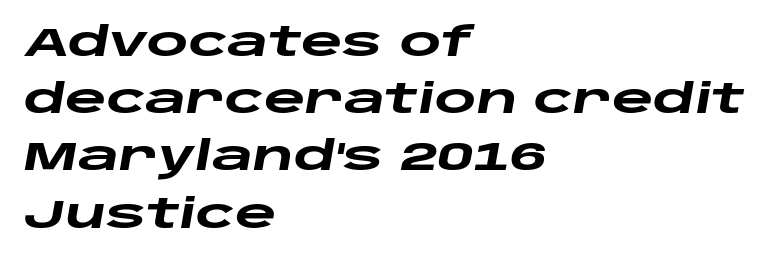
The image shows 40 px heavy, wide type, italic (leaning right); set left-aligned, normal line spacing (1.43x), normal letter spacing, not underlined; low stroke contrast and a large x-height.
